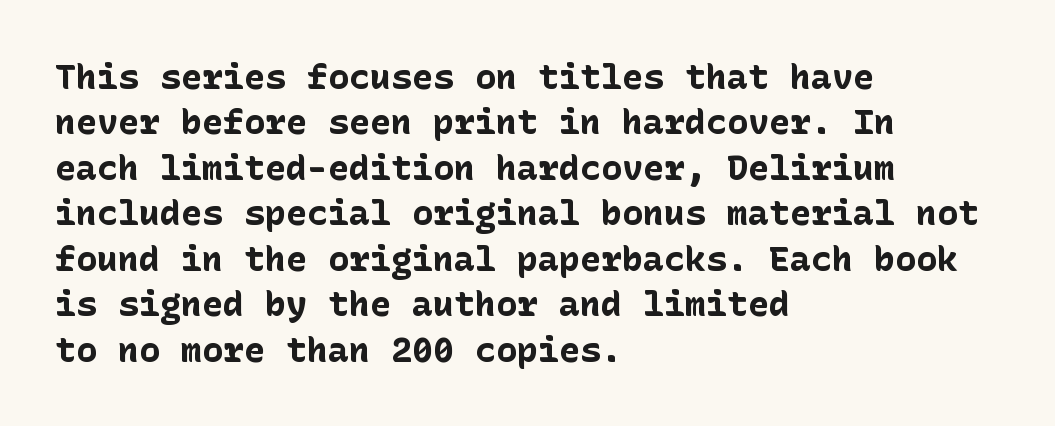
Q: Is the text bold? A: Yes.
Q: Is the text italic (slanted)? A: No, it is upright.
Q: Is the typeface a serif or a sans-serif typeface? A: Sans-serif.
Q: Is the text underlined? A: No.
Q: How is the paragraph aligned? A: Left-aligned.
Q: Is the spacing between letters normal or unusually wide? A: Normal.
Q: Is the spacing between lines tight, normal or loose? A: Normal.
Q: Width (condensed, normal, or wide)? A: Normal.
Q: Stroke contrast? A: Low.
Q: x-height? A: Medium.
